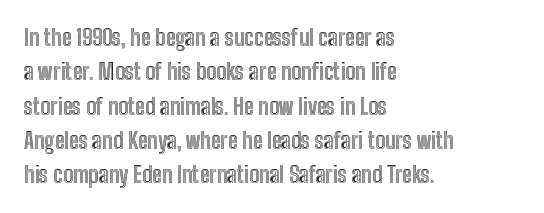
Q: Is the text italic (slanted)? A: No, it is upright.
Q: Is the text underlined? A: No.
Q: How is the paragraph aligned? A: Left-aligned.
Q: Is the spacing between letters normal or unusually wide? A: Normal.
Q: Is the spacing between lines tight, normal or loose? A: Normal.
